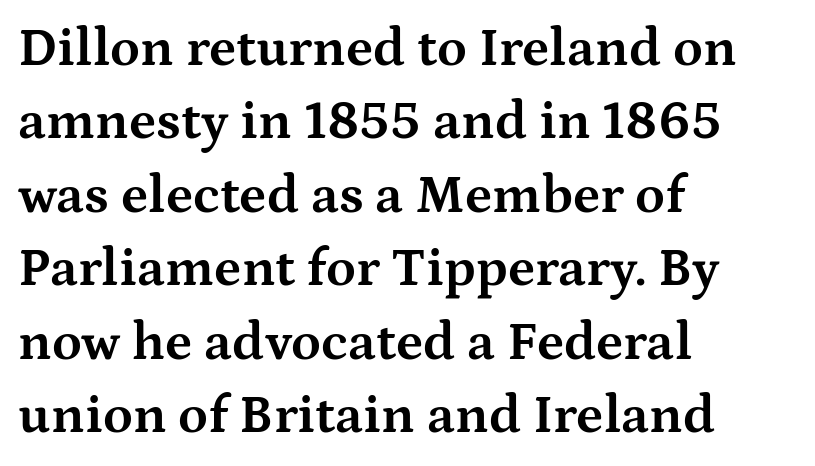
{"serif": "yes", "italic": "no", "bold": "yes", "weight": "bold", "width": "wide", "stroke_contrast": "medium", "x_height": "medium", "monospaced": "no", "underline": "no", "align": "left", "line_spacing": "normal", "line_spacing_ratio": 1.36, "letter_spacing": "normal", "letter_spacing_em": 0.0, "glyph_px": 54}
